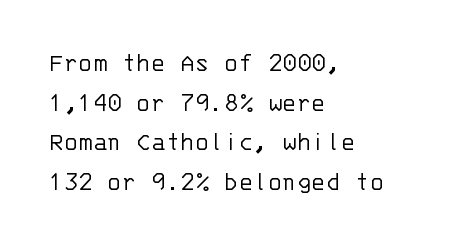
Notice how descenders clear the ascenders below comfortably — that's standard leading. Inter-character spacing is left at the font's built-in metrics. Bare-footed words on every line. The strokes are not fattened; the text isn't bold. A student would call this left alignment; a typographer would say flush left, rag right.
